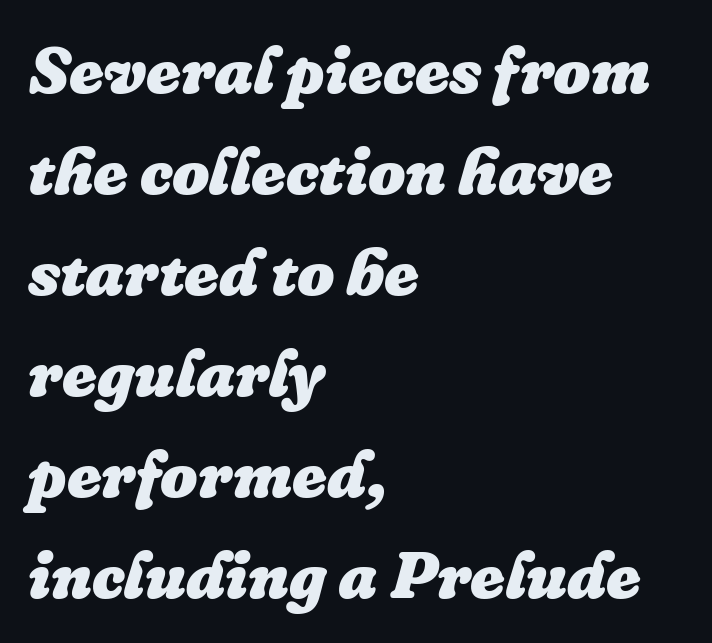
{"italic": "yes", "lean": "right", "slant_degrees": 16, "bold": "yes", "weight": "heavy", "width": "normal", "stroke_contrast": "low", "x_height": "medium", "monospaced": "no", "underline": "no", "align": "left", "line_spacing": "normal", "line_spacing_ratio": 1.53, "letter_spacing": "normal", "letter_spacing_em": 0.0, "glyph_px": 66}
